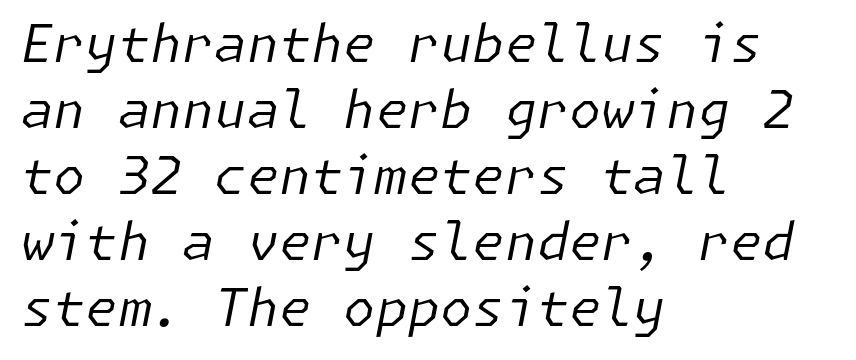
Typeset ragged right — the left edge is the straight one. Emphasis-style slanted type is in use. The leading is moderate, giving the passage an even texture. Glyph-to-glyph distance matches everyday printed text.
